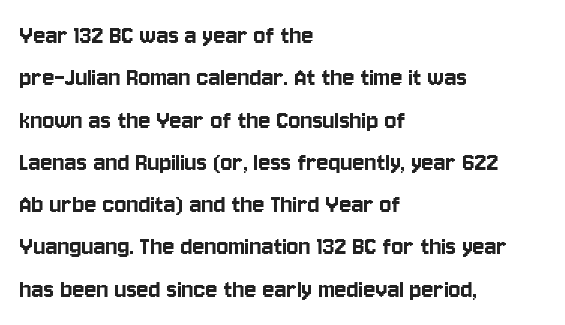
Q: Is the text italic (slanted)? A: No, it is upright.
Q: Is the typeface a serif or a sans-serif typeface? A: Sans-serif.
Q: Is the text underlined? A: No.
Q: How is the paragraph aligned? A: Left-aligned.
Q: Is the spacing between letters normal or unusually wide? A: Normal.
Q: Is the spacing between lines tight, normal or loose? A: Normal.
Q: Width (condensed, normal, or wide)? A: Condensed.
Q: Stroke contrast? A: Low.
Q: x-height? A: Large.
Q: Monospaced? A: No.
